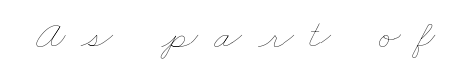
{"bold": "no", "weight": "thin", "width": "wide", "stroke_contrast": "low", "x_height": "small", "monospaced": "no", "underline": "no", "letter_spacing": "wide", "letter_spacing_em": 0.39, "glyph_px": 41}
